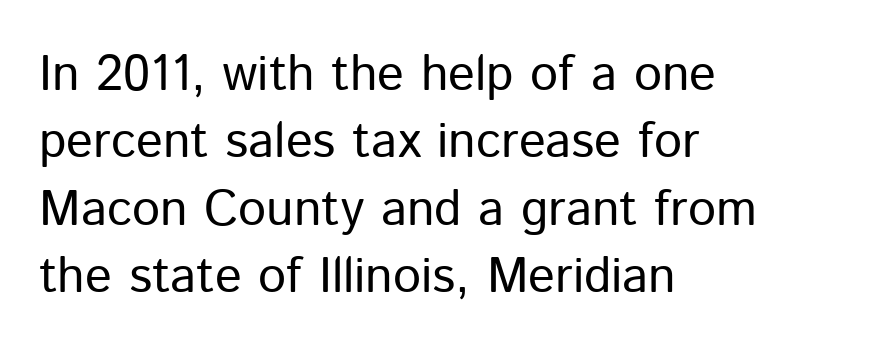
The image shows 50 px regular-weight sans-serif type, upright; set left-aligned, normal line spacing (1.35x), normal letter spacing, not underlined; low stroke contrast and a medium x-height.
